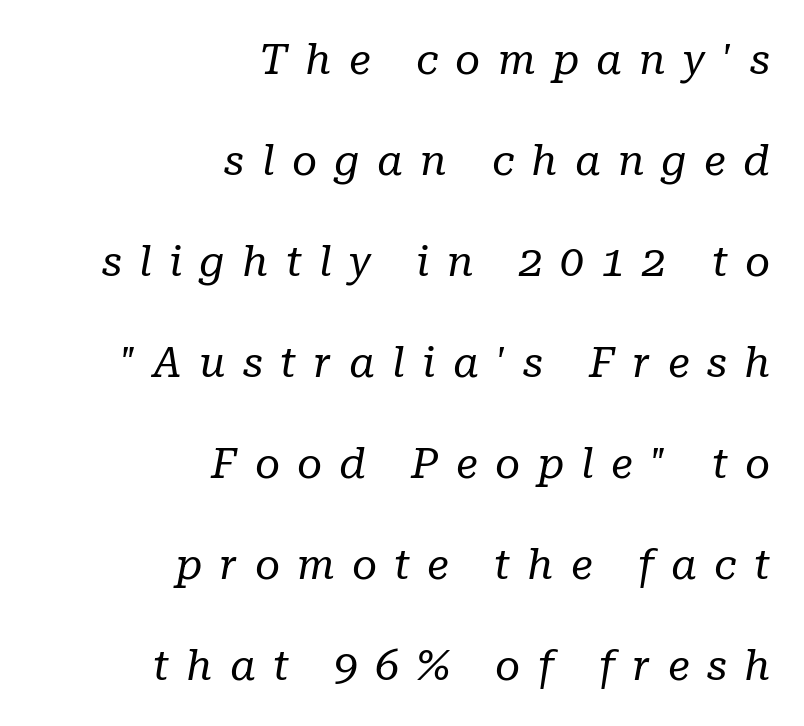
Q: Is the text bold? A: No.
Q: Is the text italic (slanted)? A: Yes, it leans right by about 10 degrees.
Q: Is the typeface a serif or a sans-serif typeface? A: Serif.
Q: Is the text underlined? A: No.
Q: How is the paragraph aligned? A: Right-aligned.
Q: Is the spacing between letters normal or unusually wide? A: Unusually wide.
Q: Is the spacing between lines tight, normal or loose? A: Loose.
Q: Width (condensed, normal, or wide)? A: Normal.
Q: Stroke contrast? A: Low.
Q: x-height? A: Medium.
Q: Monospaced? A: No.
